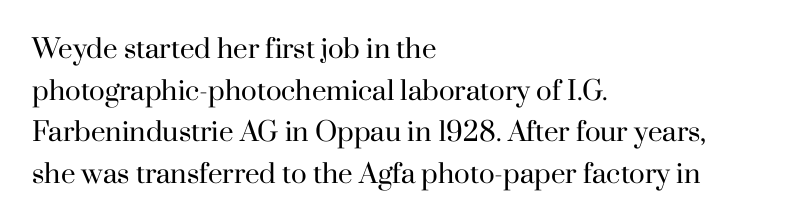
{"italic": "no", "bold": "no", "underline": "no", "align": "left", "line_spacing": "normal", "line_spacing_ratio": 1.6, "letter_spacing": "normal", "letter_spacing_em": 0.0, "glyph_px": 26}
